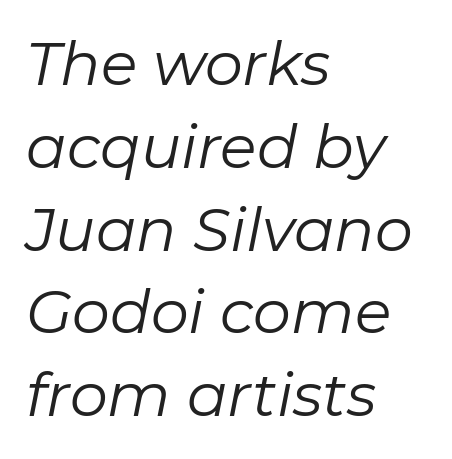
The image shows 60 px regular-weight type, italic (leaning right); set left-aligned, normal line spacing (1.38x), normal letter spacing, not underlined; low stroke contrast and a medium x-height.
